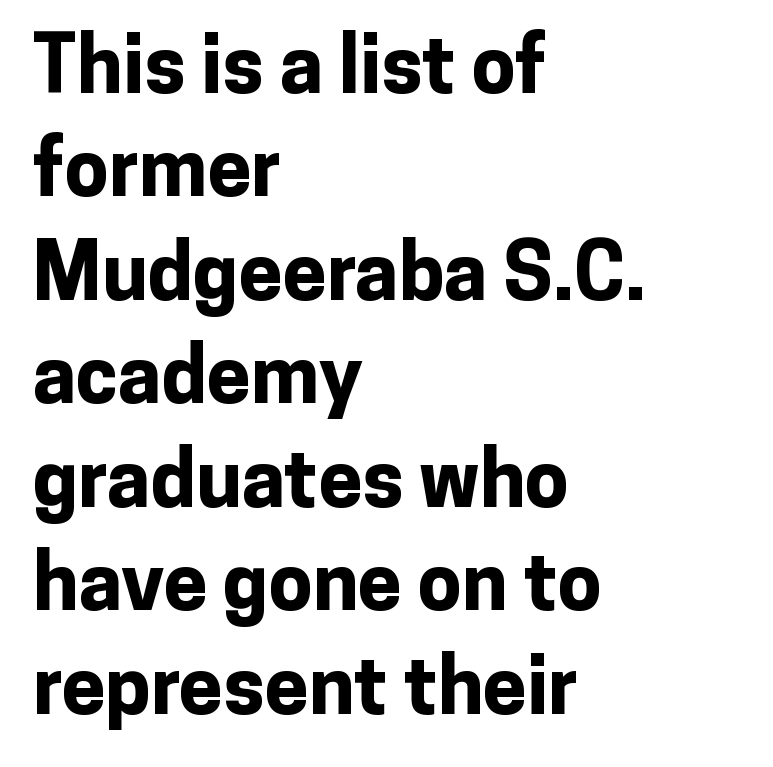
Posture: vertical. The rendering keeps characters at their native spacing. Descenders are the only things crossing below the line. Stroke terminals: plain, sans-serif. The typesetting leans heavy: a genuine bold. Students, observe: this is what conventionally led text looks like.
